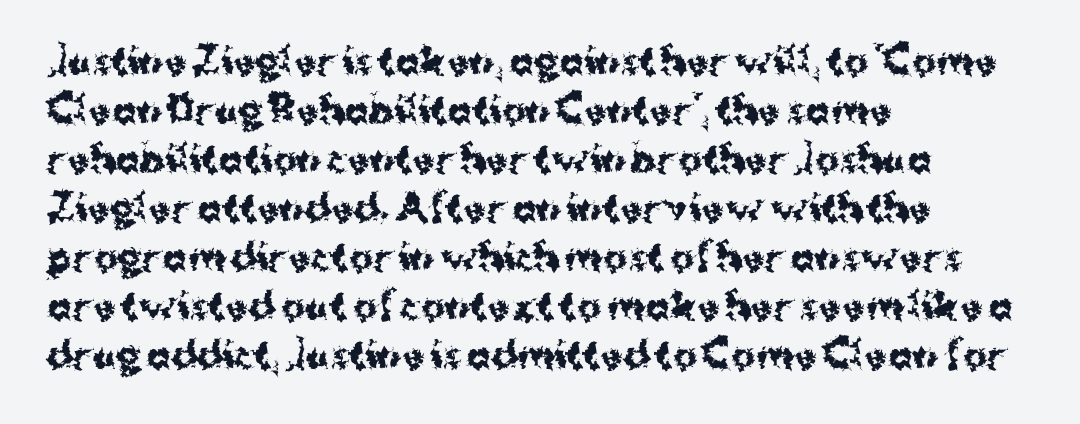
This is heavy type, rendered in bold. Horizontal bands of white between lines are of average thickness. The passage shown is typeset with a sans-serif family. Style check: upright. These lines stack with their left ends in a neat column. The specimen omits any rule beneath the text block's lines.
